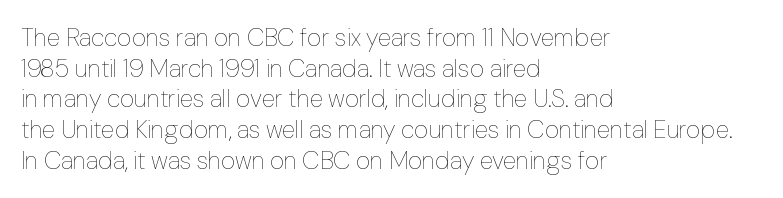
The image shows 25 px text type, upright; set left-aligned, line spacing 1.23x, normal letter spacing, not underlined.
